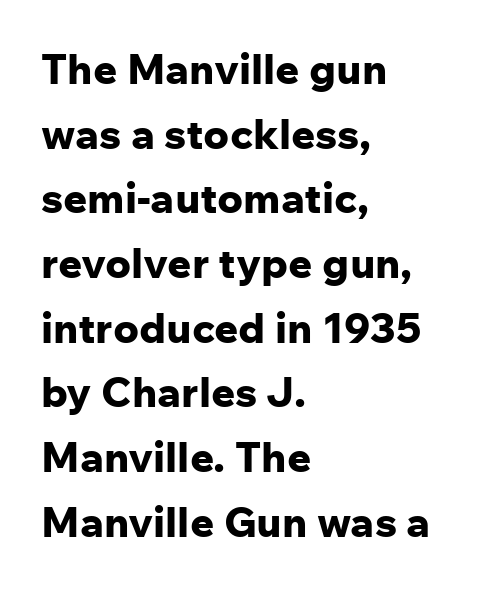
{"serif": "no", "italic": "no", "bold": "yes", "weight": "bold", "width": "normal", "stroke_contrast": "low", "x_height": "medium", "monospaced": "no", "underline": "no", "align": "left", "line_spacing": "normal", "line_spacing_ratio": 1.54, "letter_spacing": "normal", "letter_spacing_em": 0.0, "glyph_px": 42}
